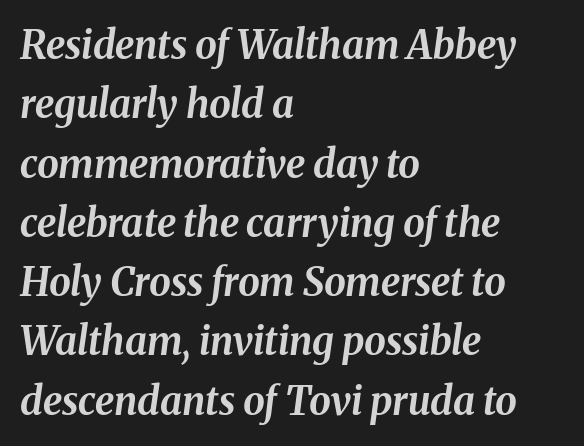
The image shows 39 px bold type, italic (leaning right); set left-aligned, normal line spacing (1.52x), normal letter spacing, not underlined; medium stroke contrast and a medium x-height.
